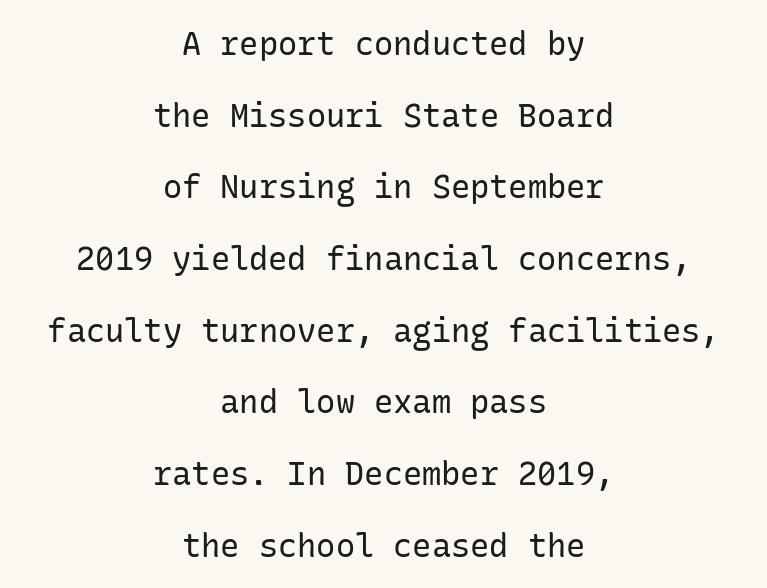
{"serif": "no", "italic": "no", "bold": "no", "weight": "regular", "width": "normal", "stroke_contrast": "low", "x_height": "medium", "underline": "no", "align": "center", "line_spacing": "loose", "line_spacing_ratio": 2.24, "letter_spacing": "normal", "letter_spacing_em": 0.0, "glyph_px": 32}
